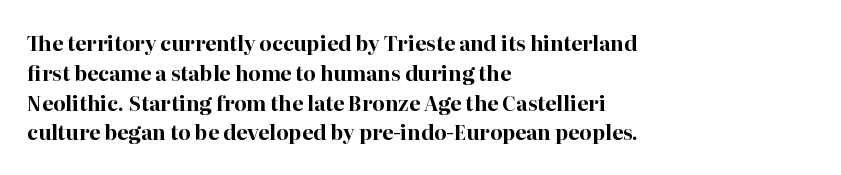
The image shows 20 px bold type, upright; set left-aligned, normal line spacing (1.49x), normal letter spacing, not underlined.
